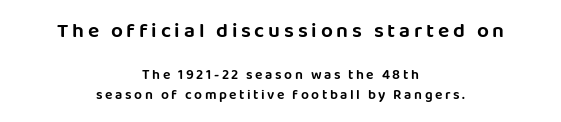
Q: Is the text italic (slanted)? A: No, it is upright.
Q: Is the text underlined? A: No.
Q: How is the paragraph aligned? A: Centered.
Q: Is the spacing between lines tight, normal or loose? A: Normal.
Q: Which block of text is set in a larger size, the first (top) or the second (bottom)? A: The first (top) one.
